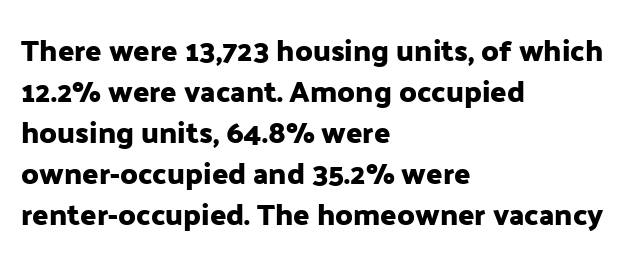
Glance below the letters and you will spot only blank space. The letterforms sit shoulder to shoulder at normal distance. Short and long lines alike share a common starting point at left. The glyphs in this specimen are sans serif.
